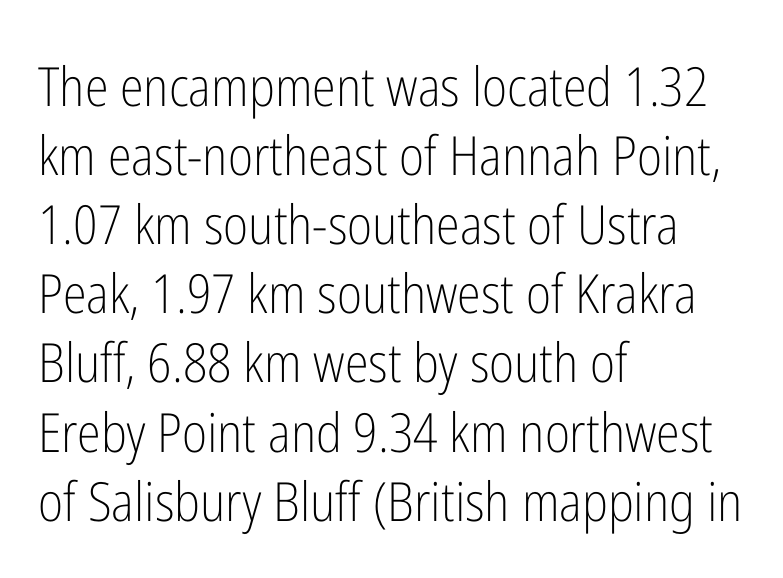
{"serif": "no", "italic": "no", "bold": "no", "weight": "light", "width": "condensed", "stroke_contrast": "low", "x_height": "medium", "monospaced": "no", "underline": "no", "align": "left", "line_spacing": "normal", "line_spacing_ratio": 1.28, "letter_spacing": "normal", "letter_spacing_em": 0.0, "glyph_px": 54}
